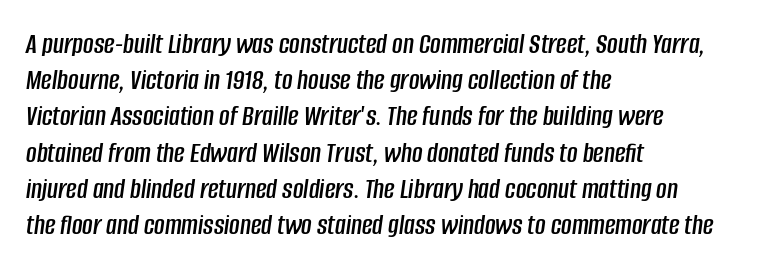
Q: Is the text italic (slanted)? A: Yes, it leans right by about 8 degrees.
Q: Is the text underlined? A: No.
Q: How is the paragraph aligned? A: Left-aligned.
Q: Is the spacing between letters normal or unusually wide? A: Normal.
Q: Is the spacing between lines tight, normal or loose? A: Normal.
Q: Width (condensed, normal, or wide)? A: Condensed.
Q: Stroke contrast? A: Low.
Q: x-height? A: Large.
Q: Monospaced? A: No.
